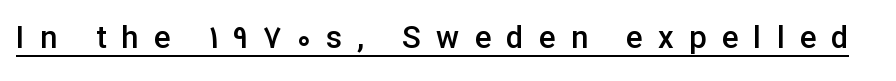
Q: Is the text bold? A: Semi-bold.
Q: Is the text italic (slanted)? A: No, it is upright.
Q: Is the typeface a serif or a sans-serif typeface? A: Sans-serif.
Q: Is the text underlined? A: Yes.
Q: Is the spacing between letters normal or unusually wide? A: Unusually wide.
Q: Width (condensed, normal, or wide)? A: Normal.
Q: Stroke contrast? A: Low.
Q: x-height? A: Medium.
Q: Monospaced? A: No.
